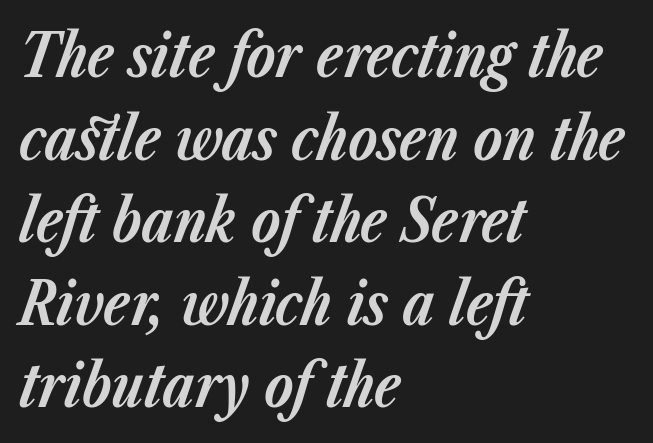
Regular leading. The letters advance in unequal steps, a hallmark of proportional type. Underlining? Definitely not there. The typography opts for an oblique posture over an upright one. Left-aligned paragraph, ragged on the right. Set as a true bold cut, around the 700 mark.
